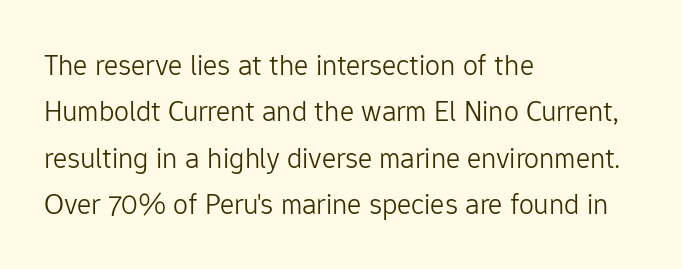
{"serif": "no", "italic": "no", "bold": "no", "weight": "light", "width": "normal", "stroke_contrast": "low", "x_height": "medium", "monospaced": "no", "underline": "no", "align": "left", "line_spacing": "normal", "line_spacing_ratio": 1.55, "letter_spacing": "normal", "letter_spacing_em": 0.0, "glyph_px": 30}
